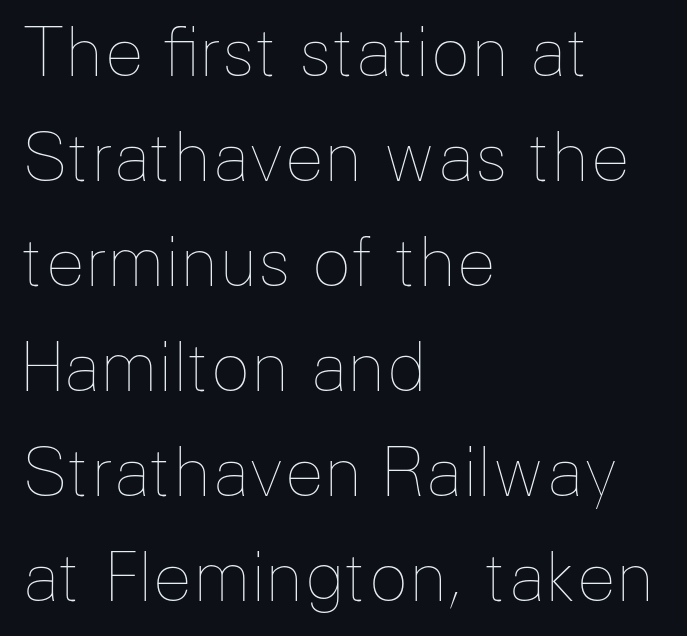
The image shows 66 px thin type, upright; set left-aligned, normal line spacing (1.59x), normal letter spacing, not underlined; low stroke contrast and a medium x-height.
